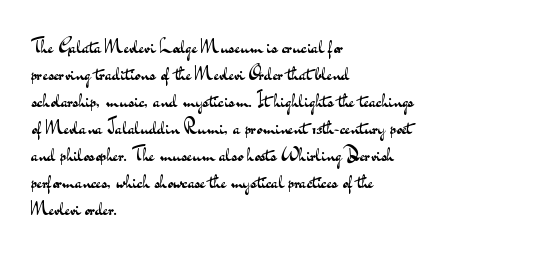
The image shows 20 px text type; set left-aligned, normal line spacing (1.35x), normal letter spacing, not underlined.
